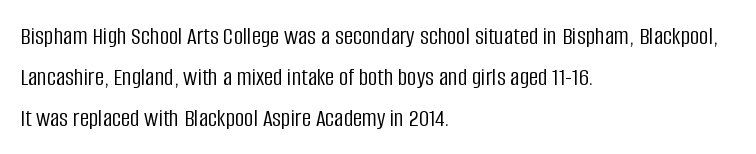
Q: Is the text bold? A: No.
Q: Is the text italic (slanted)? A: No, it is upright.
Q: Is the text underlined? A: No.
Q: How is the paragraph aligned? A: Left-aligned.
Q: Is the spacing between letters normal or unusually wide? A: Normal.
Q: Is the spacing between lines tight, normal or loose? A: Normal.
